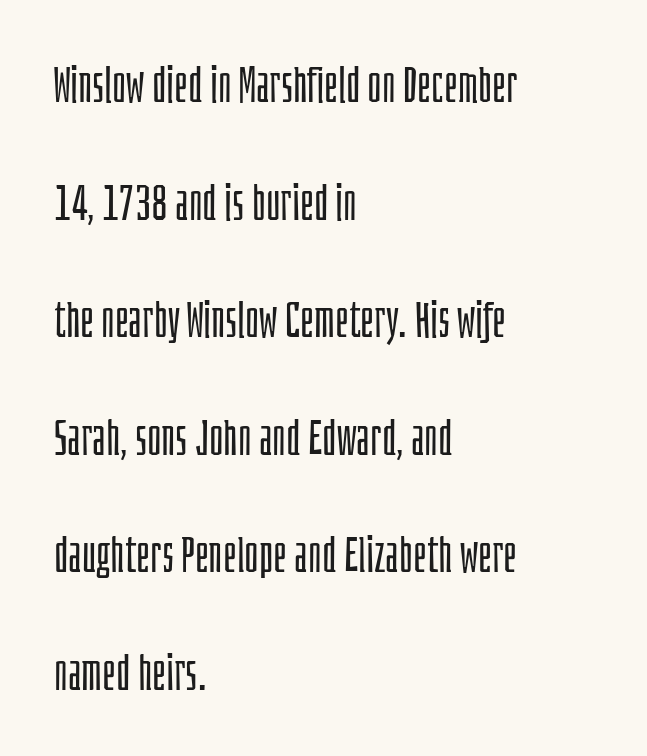
This is not heavy type; no bold has been used. Nothing sits at the stroke ends, so this counts as sans-serif. Glance below the letters and you will spot only blank space. Posture: upright roman.
